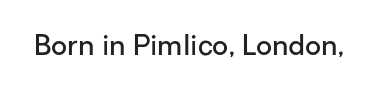
{"serif": "no", "italic": "no", "bold": "semi", "weight": "semibold", "width": "normal", "stroke_contrast": "low", "x_height": "medium", "monospaced": "no", "underline": "no", "letter_spacing": "normal", "letter_spacing_em": 0.0, "glyph_px": 28}
